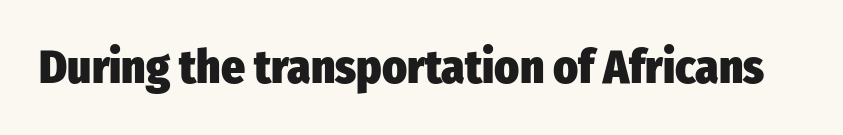
Proportional: the letters do not fall into vertical columns. There is no visible air inserted between adjacent glyphs. The strip under each line holds only bare page. This is the regular roman posture of the typeface. Heavy, bold letterforms.
